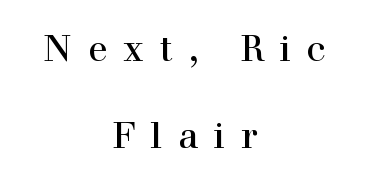
Q: Is the text italic (slanted)? A: No, it is upright.
Q: Is the typeface a serif or a sans-serif typeface? A: Serif.
Q: Is the text underlined? A: No.
Q: How is the paragraph aligned? A: Centered.
Q: Is the spacing between letters normal or unusually wide? A: Unusually wide.
Q: Is the spacing between lines tight, normal or loose? A: Loose.
Q: Width (condensed, normal, or wide)? A: Normal.
Q: x-height? A: Medium.
Q: Monospaced? A: No.
